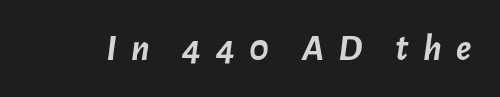
The image shows 38 px semibold type, italic (leaning right); set unusually wide letter spacing (+0.37 em), not underlined; low stroke contrast and a medium x-height.
